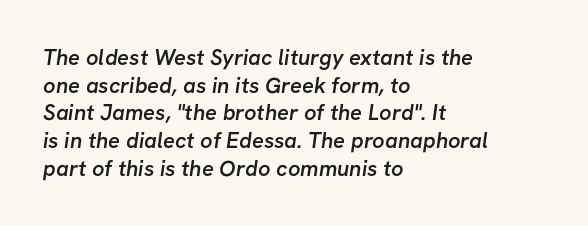
The image shows 22 px text type; set left-aligned, normal line spacing (1.26x), normal letter spacing, not underlined.
